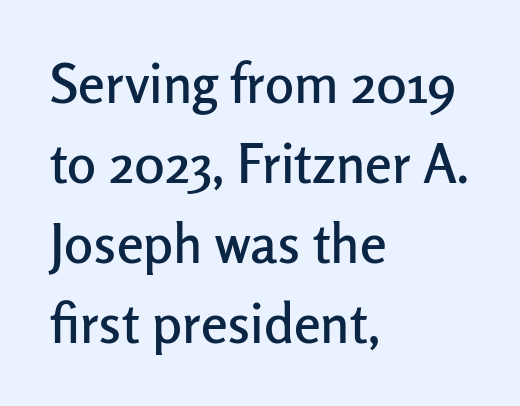
Q: Is the text italic (slanted)? A: No, it is upright.
Q: Is the typeface a serif or a sans-serif typeface? A: Sans-serif.
Q: Is the text underlined? A: No.
Q: How is the paragraph aligned? A: Left-aligned.
Q: Is the spacing between letters normal or unusually wide? A: Normal.
Q: Is the spacing between lines tight, normal or loose? A: Normal.
Q: Width (condensed, normal, or wide)? A: Normal.
Q: Stroke contrast? A: Low.
Q: x-height? A: Medium.
Q: Monospaced? A: No.
